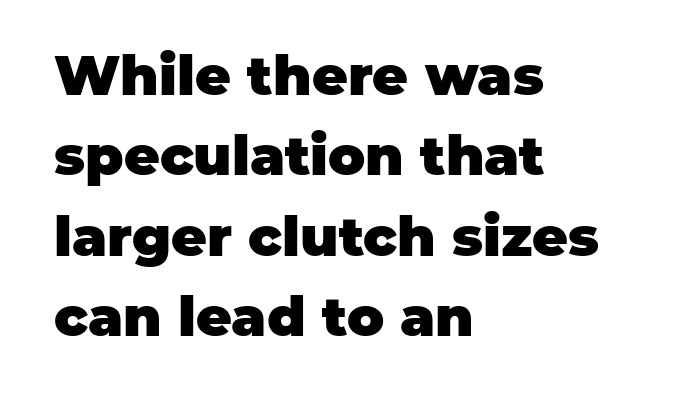
{"serif": "no", "italic": "no", "bold": "yes", "weight": "heavy", "width": "normal", "stroke_contrast": "low", "x_height": "large", "monospaced": "no", "underline": "no", "align": "left", "line_spacing": "normal", "line_spacing_ratio": 1.46, "letter_spacing": "normal", "letter_spacing_em": 0.0, "glyph_px": 55}
